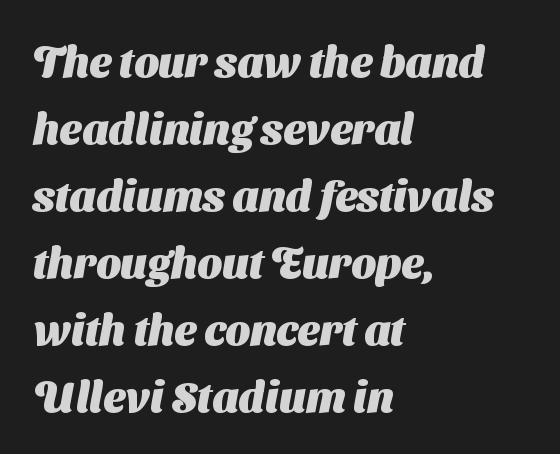
The image shows 43 px heavy sans-serif type; set left-aligned, normal line spacing (1.56x), normal letter spacing, not underlined; medium stroke contrast and a medium x-height.
